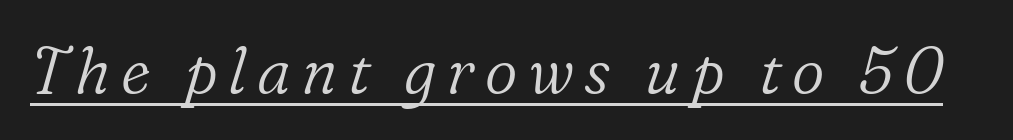
Q: Is the text bold? A: No.
Q: Is the text italic (slanted)? A: Yes, it leans right by about 16 degrees.
Q: Is the typeface a serif or a sans-serif typeface? A: Serif.
Q: Is the text underlined? A: Yes.
Q: Width (condensed, normal, or wide)? A: Normal.
Q: Stroke contrast? A: Low.
Q: x-height? A: Medium.
Q: Monospaced? A: No.
